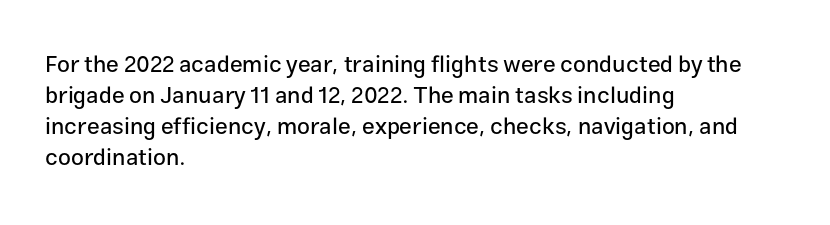
The image shows 23 px text type, upright; set left-aligned, normal line spacing (1.35x), normal letter spacing, not underlined.
